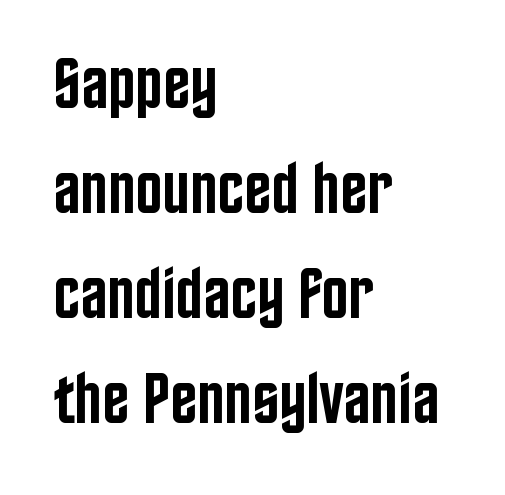
{"serif": "no", "italic": "no", "bold": "semi", "weight": "semibold", "width": "condensed", "stroke_contrast": "low", "x_height": "large", "monospaced": "no", "underline": "no", "align": "left", "line_spacing": "normal", "line_spacing_ratio": 1.46, "letter_spacing": "normal", "letter_spacing_em": 0.0, "glyph_px": 72}
